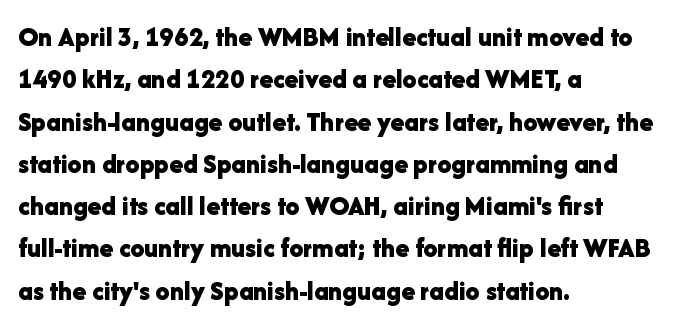
Q: Is the text bold? A: Yes.
Q: Is the text italic (slanted)? A: No, it is upright.
Q: Is the typeface a serif or a sans-serif typeface? A: Sans-serif.
Q: Is the text underlined? A: No.
Q: How is the paragraph aligned? A: Left-aligned.
Q: Is the spacing between letters normal or unusually wide? A: Normal.
Q: Is the spacing between lines tight, normal or loose? A: Normal.
Q: Width (condensed, normal, or wide)? A: Normal.
Q: Stroke contrast? A: Low.
Q: x-height? A: Medium.
Q: Monospaced? A: No.
